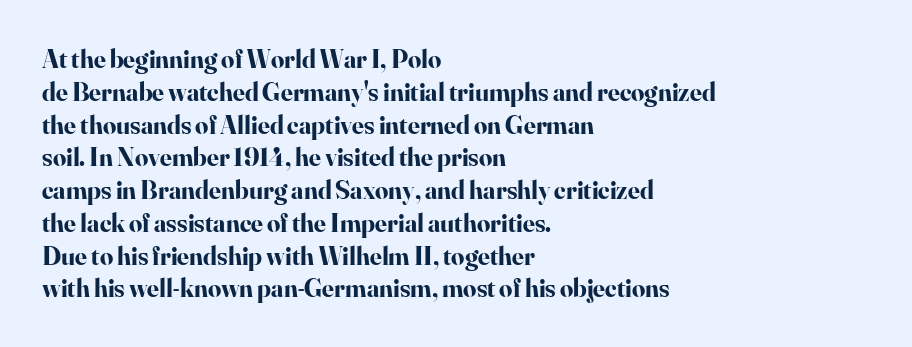
The image shows 26 px bold type, upright; set left-aligned, normal line spacing (1.26x), normal letter spacing, not underlined.
